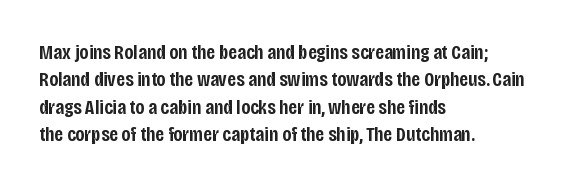
Q: Is the text bold? A: Semi-bold.
Q: Is the text italic (slanted)? A: No, it is upright.
Q: Is the text underlined? A: No.
Q: How is the paragraph aligned? A: Left-aligned.
Q: Is the spacing between letters normal or unusually wide? A: Normal.
Q: Is the spacing between lines tight, normal or loose? A: Normal.
